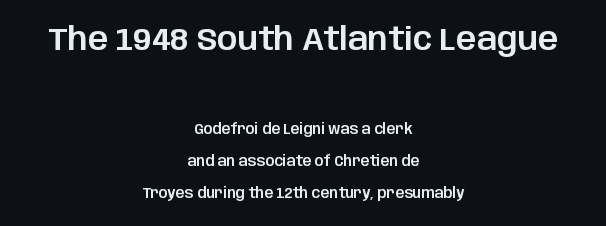
The image shows 32 px sans-serif type, upright; set centered, loose line spacing (2.27x), normal letter spacing, not underlined; the first (top) block is 2.29x larger; low stroke contrast and a large x-height.
